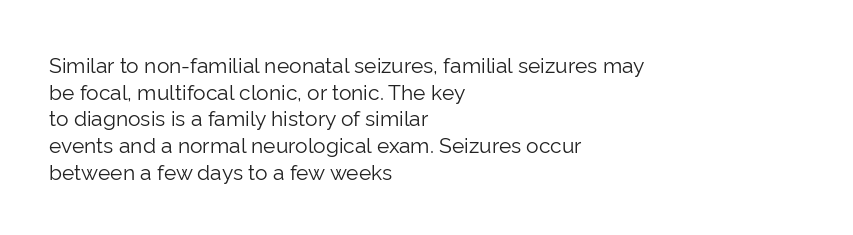
Summary of weight: not heavy and not bold. The vertical gap from one line to the next is medium. The type is set solid horizontally, with unmodified tracking. No italicization has been applied; the sample stays upright. The paragraph shown leans on its left margin. The gap between lines stays unmarked.
